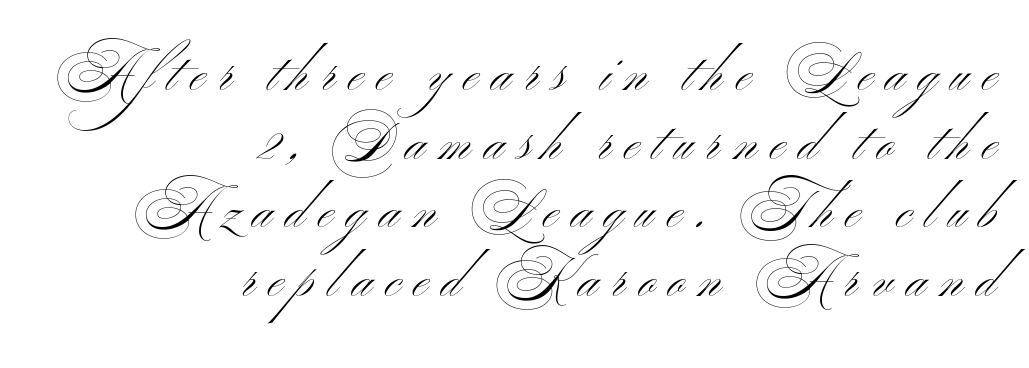
This sample has the flowing, uneven cadence of proportional lettering. A sans-serif font was chosen for this passage. This sample is right-justified, so line beginnings fall wherever the words allow. Vertically, the passage feels balanced, rows spaced as you'd expect. Loose tracking; the words dissolve into strings of separated letters.
